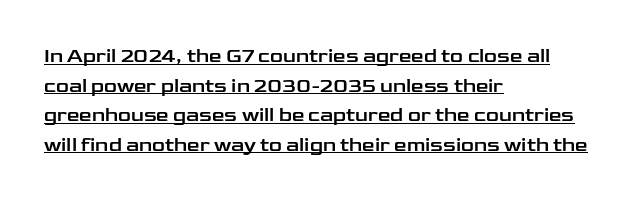
The image shows 20 px text type, upright; set left-aligned, normal line spacing (1.48x), normal letter spacing, underlined.
